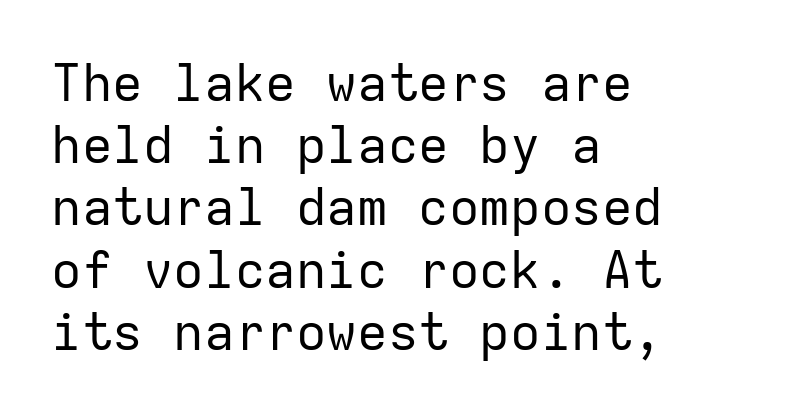
The image shows 51 px regular-weight sans-serif type, upright, monospaced; set left-aligned, line spacing 1.22x, normal letter spacing, not underlined; low stroke contrast and a medium x-height.
